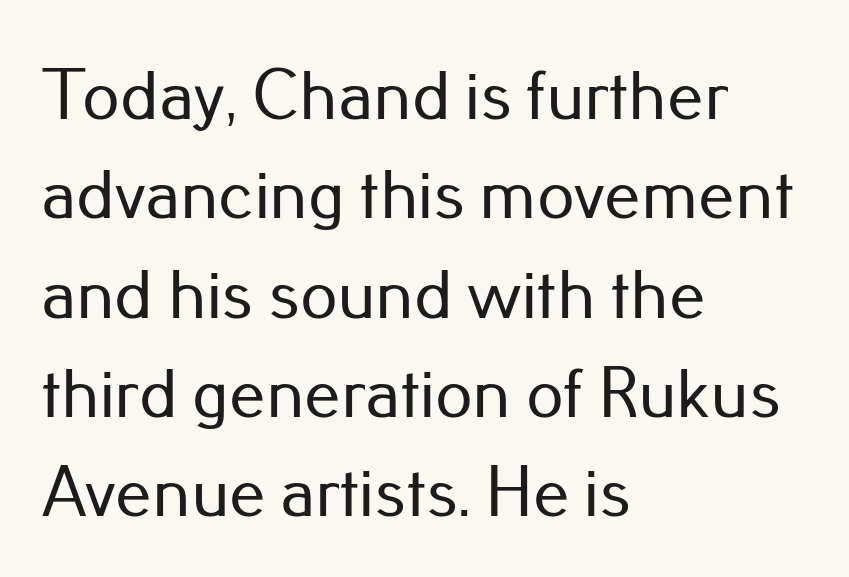
{"serif": "no", "italic": "no", "width": "normal", "stroke_contrast": "low", "x_height": "small", "monospaced": "no", "underline": "no", "align": "left", "line_spacing": "normal", "line_spacing_ratio": 1.36, "letter_spacing": "normal", "letter_spacing_em": 0.0, "glyph_px": 73}
